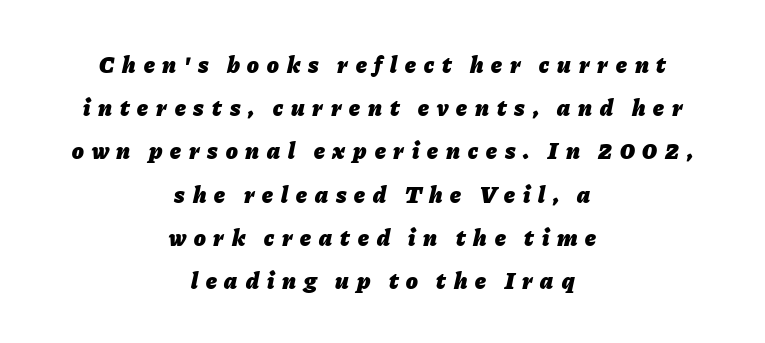
Underline: absent. Slanted lettering throughout. Summary of weight: heavy, a full bold. Line starts and ends both wander, symmetrically. These lines have a slow, spaced-out rhythm from letter to letter.
